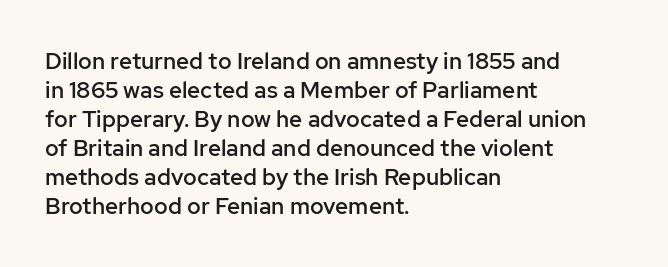
These lines keep a tight, regular rhythm from letter to letter. Horizontally, the lines are justified to the leading edge only. Normally led — the rows are evenly, conventionally spaced. The axis of the letterforms is exactly vertical. Bold? Not quite — semibold, heavier than regular but stopping short.
